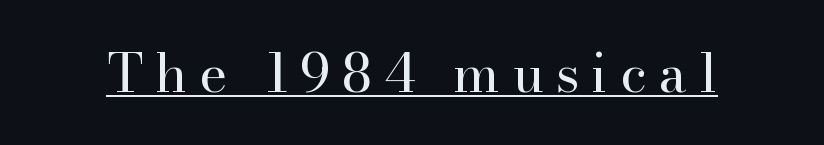
Q: Is the text bold? A: No.
Q: Is the text italic (slanted)? A: No, it is upright.
Q: Is the typeface a serif or a sans-serif typeface? A: Serif.
Q: Is the text underlined? A: Yes.
Q: Is the spacing between letters normal or unusually wide? A: Unusually wide.
Q: Width (condensed, normal, or wide)? A: Normal.
Q: Stroke contrast? A: High.
Q: x-height? A: Small.
Q: Monospaced? A: No.
